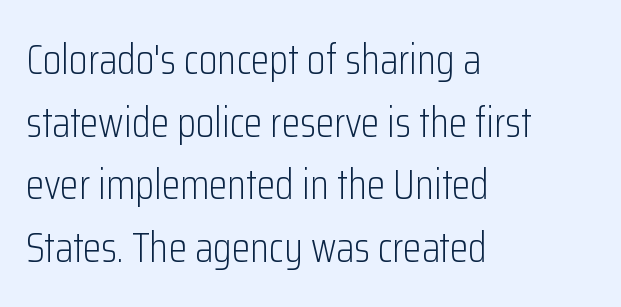
{"serif": "no", "italic": "no", "bold": "no", "weight": "light", "width": "condensed", "stroke_contrast": "low", "x_height": "medium", "monospaced": "no", "underline": "no", "align": "left", "line_spacing": "normal", "line_spacing_ratio": 1.49, "letter_spacing": "normal", "letter_spacing_em": 0.0, "glyph_px": 42}
